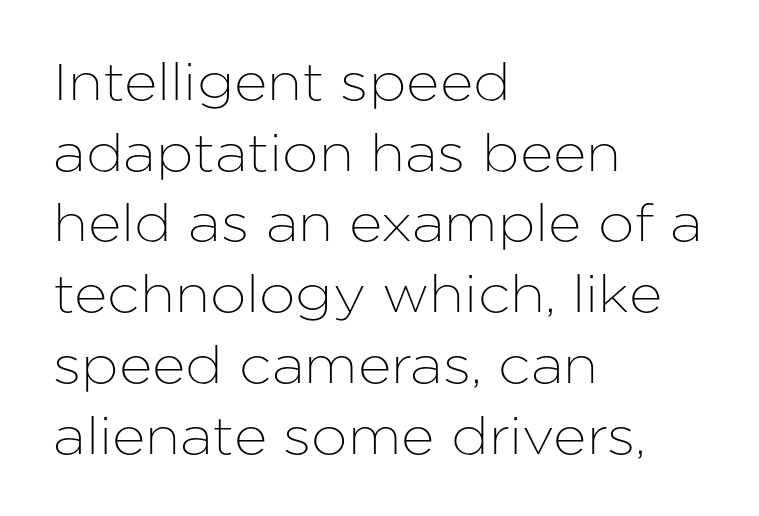
Summary of vertical rhythm: regular, with standard interline spacing. Nope, no serifs anywhere on these letters. Notice how the stems are strictly vertical — no italics here. Horizontal alignment here is leftward, the default for most running prose. Nobody drew a line under any word here.
